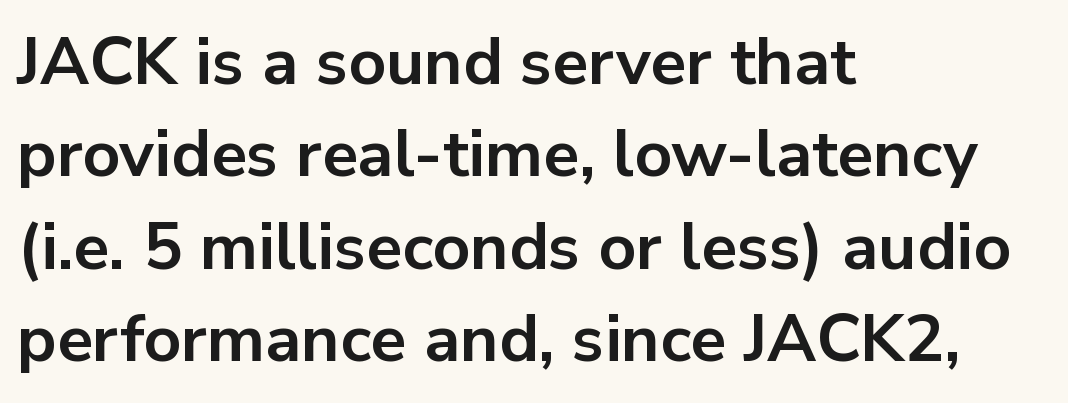
Descenders are the only things crossing below the line. The font's upright variant was chosen for this text. Horizontal alignment here is leftward, the default for most running prose. A typesetter would label this face a sans.
